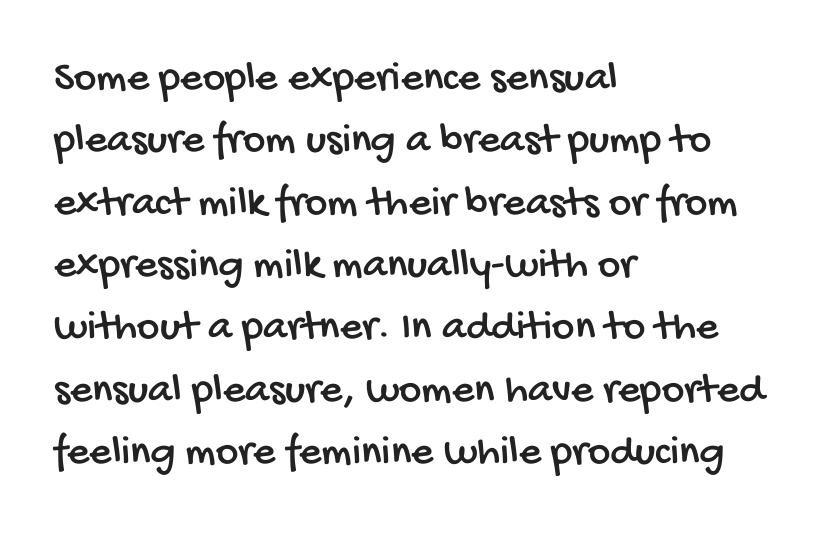
This block has exactly the height ordinary leading produces. These lines are rendered in a variable-pitch font. This sample uses plain, unmodified letter spacing. Underline: absent.
